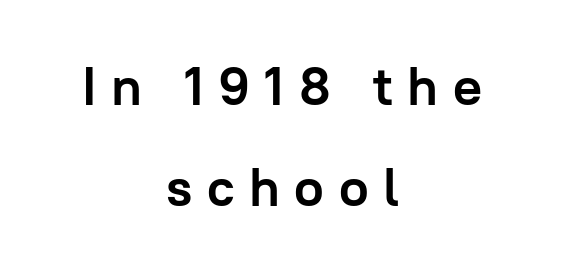
Notice how the stems are strictly vertical — no italics here. This sample uses a sans-serif face. Varying glyph widths throughout — classic text-font behaviour. The characters look thick and weighty, a clear bold.
